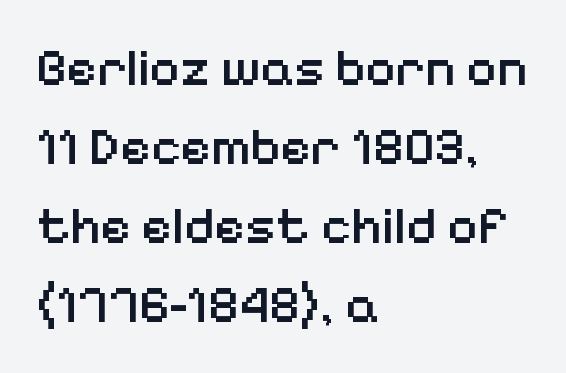
It's the straight-up-and-down kind of type. Type style note: lacks serifs. The text block is weighted toward the left margin, trailing off unevenly rightward. Has an underline been added? It has not. Is this a fixed-width face? No — the glyphs have proportional, varying widths. This rendering leaves character spacing at its baseline value.
